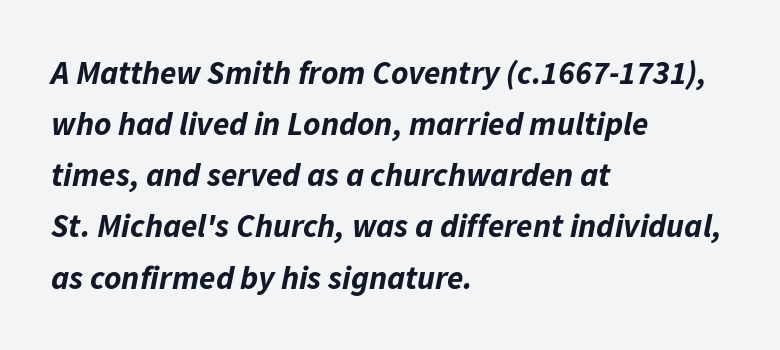
Q: Is the text bold? A: Yes.
Q: Is the text italic (slanted)? A: Yes, it leans right by about 11 degrees.
Q: Is the text underlined? A: No.
Q: How is the paragraph aligned? A: Left-aligned.
Q: Is the spacing between letters normal or unusually wide? A: Normal.
Q: Is the spacing between lines tight, normal or loose? A: Normal.
Q: Width (condensed, normal, or wide)? A: Normal.
Q: Stroke contrast? A: Low.
Q: x-height? A: Medium.
Q: Monospaced? A: No.
